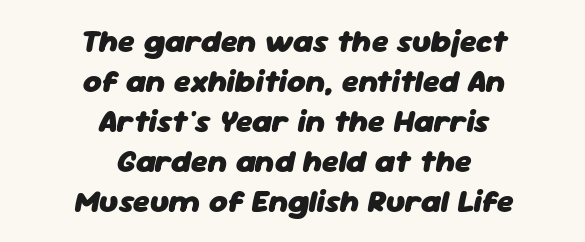
Q: Is the text bold? A: Yes.
Q: Is the text italic (slanted)? A: Yes, it leans right by about 11 degrees.
Q: Is the text underlined? A: No.
Q: How is the paragraph aligned? A: Centered.
Q: Is the spacing between letters normal or unusually wide? A: Normal.
Q: Is the spacing between lines tight, normal or loose? A: Normal.
Q: Width (condensed, normal, or wide)? A: Normal.
Q: Stroke contrast? A: Low.
Q: x-height? A: Medium.
Q: Monospaced? A: No.
